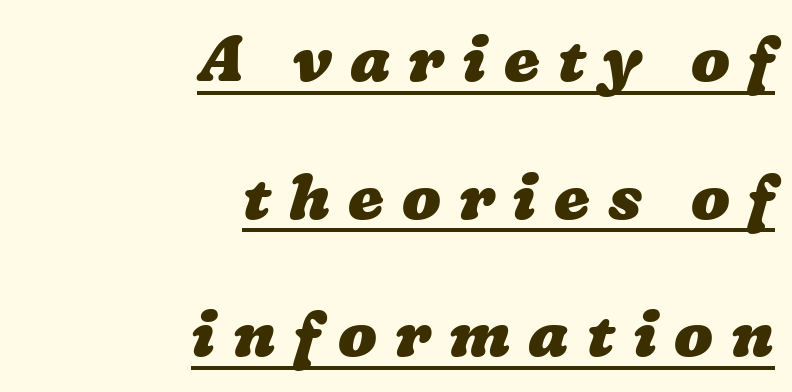
The image shows 64 px heavy, wide type; set right-aligned, loose line spacing (2.15x), unusually wide letter spacing (+0.28 em), underlined; low stroke contrast and a medium x-height.
